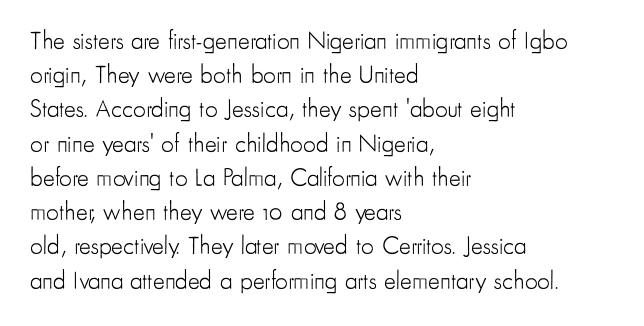
{"italic": "no", "bold": "no", "underline": "no", "align": "left", "line_spacing": "normal", "line_spacing_ratio": 1.37, "letter_spacing": "normal", "letter_spacing_em": 0.0, "glyph_px": 25}
